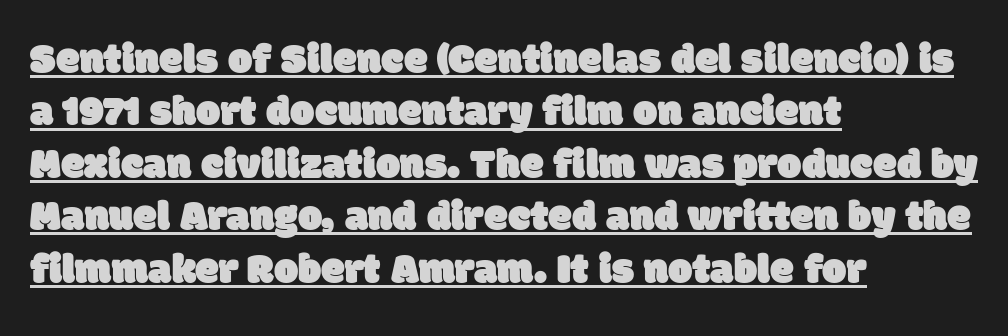
Q: Is the typeface a serif or a sans-serif typeface? A: Sans-serif.
Q: Is the text underlined? A: Yes.
Q: How is the paragraph aligned? A: Left-aligned.
Q: Is the spacing between letters normal or unusually wide? A: Normal.
Q: Width (condensed, normal, or wide)? A: Normal.
Q: Stroke contrast? A: Low.
Q: x-height? A: Large.
Q: Monospaced? A: No.
